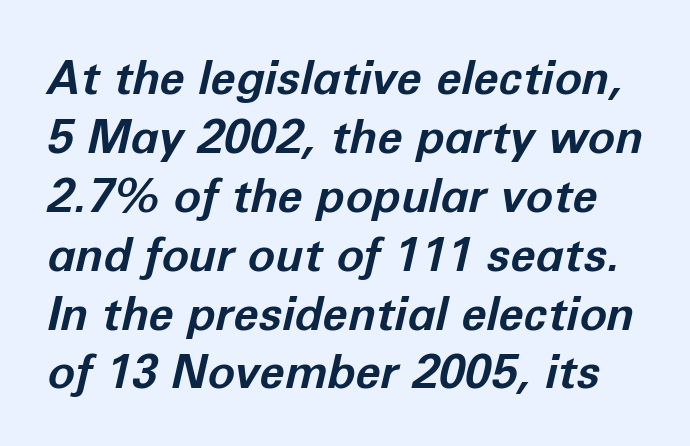
{"italic": "yes", "lean": "right", "slant_degrees": 12, "bold": "yes", "weight": "bold", "width": "normal", "stroke_contrast": "low", "x_height": "medium", "monospaced": "no", "underline": "no", "line_spacing": "normal", "line_spacing_ratio": 1.28, "letter_spacing": "normal", "letter_spacing_em": 0.0, "glyph_px": 46}
